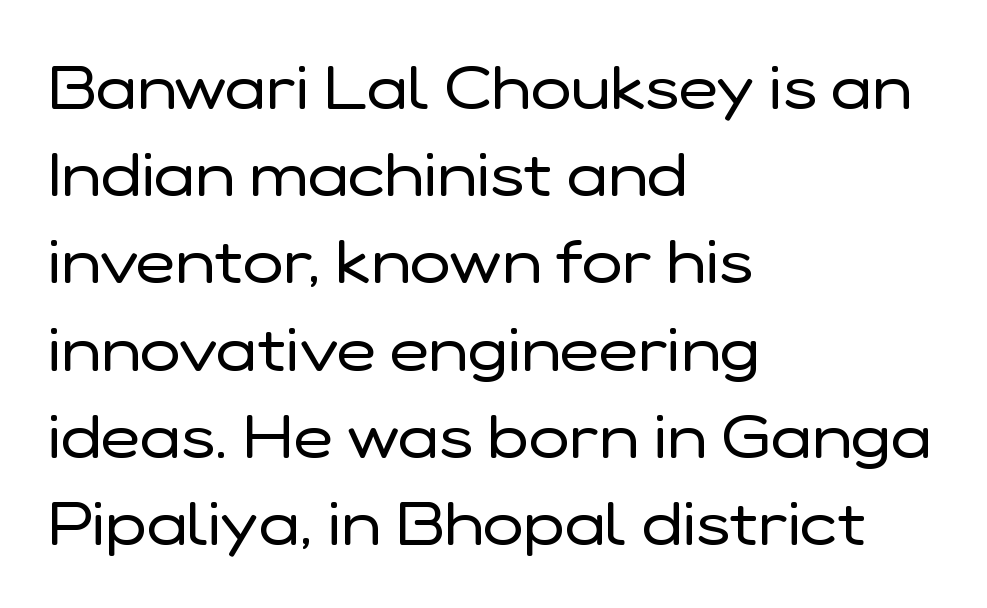
Q: Is the text bold? A: No.
Q: Is the text italic (slanted)? A: No, it is upright.
Q: Is the typeface a serif or a sans-serif typeface? A: Sans-serif.
Q: Is the text underlined? A: No.
Q: How is the paragraph aligned? A: Left-aligned.
Q: Is the spacing between letters normal or unusually wide? A: Normal.
Q: Is the spacing between lines tight, normal or loose? A: Normal.
Q: Width (condensed, normal, or wide)? A: Normal.
Q: Stroke contrast? A: Low.
Q: x-height? A: Medium.
Q: Monospaced? A: No.
